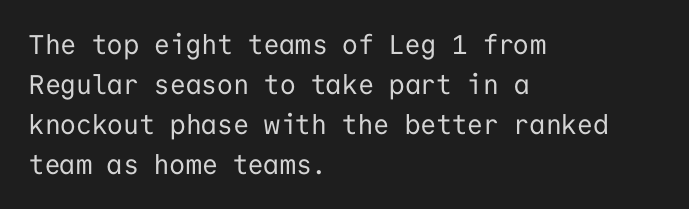
Italic: no, the glyphs are upright roman. Observe the ordinary spacing: letters are neighbours, not strangers. Line spacing here is normal. The zone under the glyphs is completely vacant. These lines stack with their left ends in a neat column.
